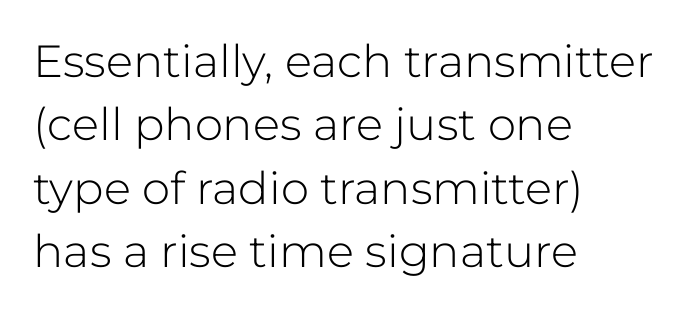
Q: Is the text bold? A: No.
Q: Is the text italic (slanted)? A: No, it is upright.
Q: Is the typeface a serif or a sans-serif typeface? A: Sans-serif.
Q: Is the text underlined? A: No.
Q: How is the paragraph aligned? A: Left-aligned.
Q: Is the spacing between letters normal or unusually wide? A: Normal.
Q: Is the spacing between lines tight, normal or loose? A: Normal.
Q: Width (condensed, normal, or wide)? A: Normal.
Q: Stroke contrast? A: Low.
Q: x-height? A: Medium.
Q: Monospaced? A: No.
